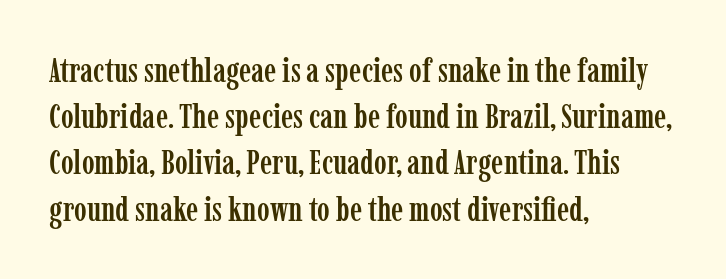
Q: Is the text italic (slanted)? A: No, it is upright.
Q: Is the typeface a serif or a sans-serif typeface? A: Serif.
Q: Is the text underlined? A: No.
Q: How is the paragraph aligned? A: Left-aligned.
Q: Is the spacing between letters normal or unusually wide? A: Normal.
Q: Is the spacing between lines tight, normal or loose? A: Normal.
Q: Width (condensed, normal, or wide)? A: Condensed.
Q: Stroke contrast? A: Low.
Q: x-height? A: Medium.
Q: Monospaced? A: No.
